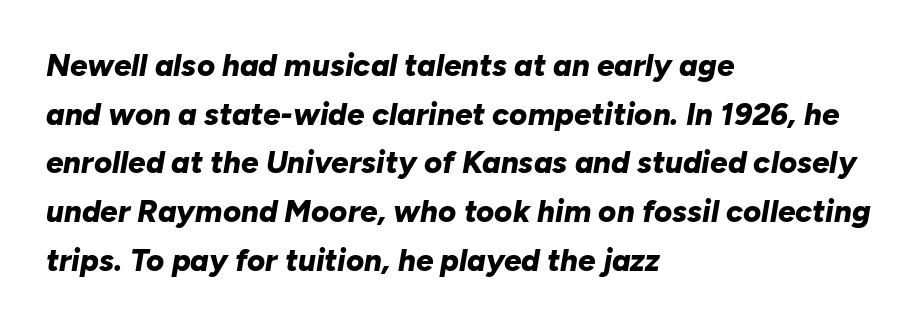
Plenty of ink on the page — the face is bold. Does the leading feel generous? No, just average. Which margin do the lines hug? The left one — the right edge is uneven. Varying glyph widths throughout — classic text-font behaviour. Characters follow at the spacing the type designer built in. In terms of posture, this sample is oblique.
